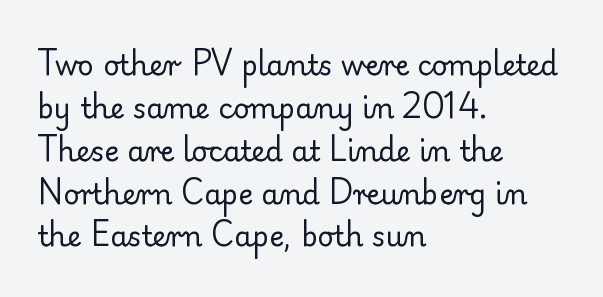
Plain, unruled lines of type. Characters follow at the spacing the type designer built in. Varying glyph widths throughout — classic text-font behaviour. Posture: straight, roman, zero tilt.
